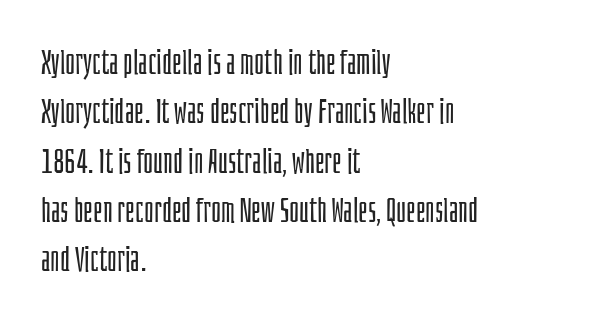
Q: Is the text bold? A: No.
Q: Is the text italic (slanted)? A: No, it is upright.
Q: Is the typeface a serif or a sans-serif typeface? A: Sans-serif.
Q: Is the text underlined? A: No.
Q: How is the paragraph aligned? A: Left-aligned.
Q: Is the spacing between letters normal or unusually wide? A: Normal.
Q: Is the spacing between lines tight, normal or loose? A: Normal.
Q: Width (condensed, normal, or wide)? A: Condensed.
Q: Stroke contrast? A: Low.
Q: x-height? A: Large.
Q: Monospaced? A: No.
